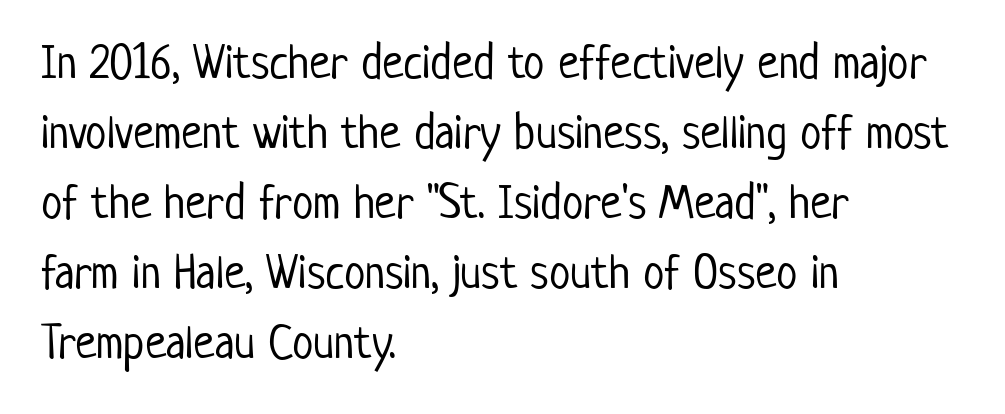
{"serif": "no", "italic": "no", "bold": "no", "weight": "light", "width": "condensed", "stroke_contrast": "low", "x_height": "medium", "monospaced": "no", "underline": "no", "align": "left", "line_spacing": "normal", "line_spacing_ratio": 1.46, "letter_spacing": "normal", "letter_spacing_em": 0.0, "glyph_px": 48}
